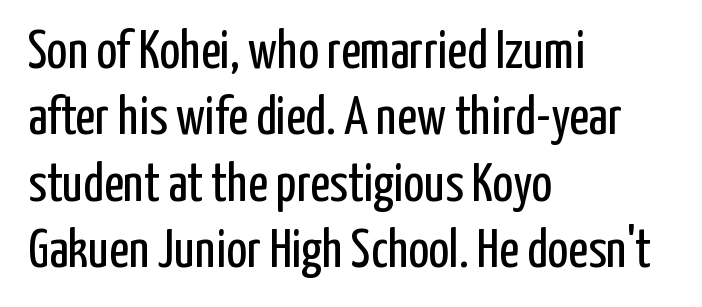
Observe the ordinary spacing: letters are neighbours, not strangers. Which margin do the lines hug? The left one — the right edge is uneven. Descenders hang freely into open space. The cut favours lightness, reaching ordinary text weight at its darkest.
